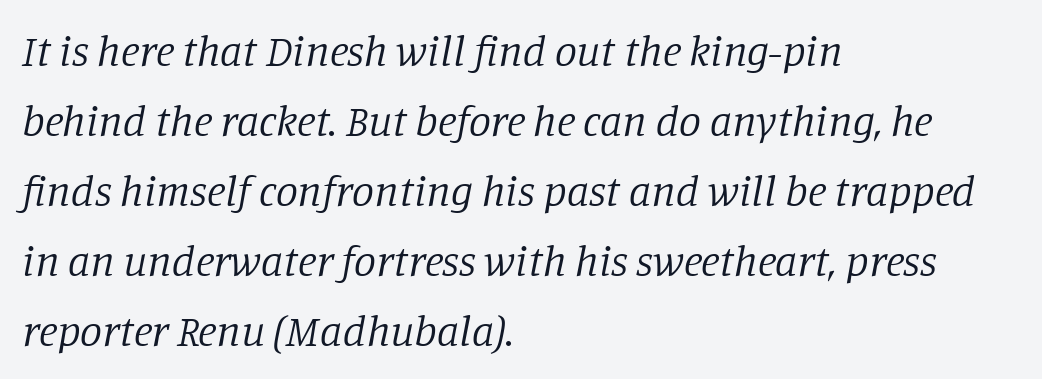
Q: Is the text bold? A: No.
Q: Is the text italic (slanted)? A: Yes, it leans right by about 11 degrees.
Q: Is the typeface a serif or a sans-serif typeface? A: Serif.
Q: Is the text underlined? A: No.
Q: How is the paragraph aligned? A: Left-aligned.
Q: Is the spacing between letters normal or unusually wide? A: Normal.
Q: Is the spacing between lines tight, normal or loose? A: Normal.
Q: Width (condensed, normal, or wide)? A: Normal.
Q: Stroke contrast? A: Low.
Q: x-height? A: Large.
Q: Monospaced? A: No.
